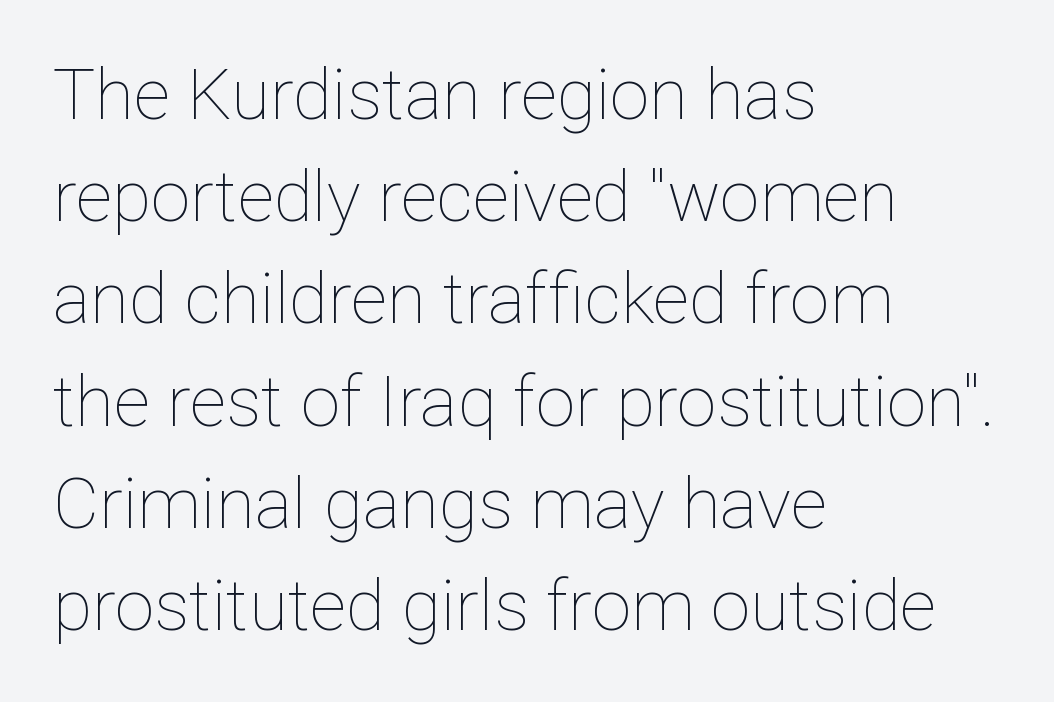
{"italic": "no", "bold": "no", "weight": "thin", "width": "normal", "stroke_contrast": "low", "x_height": "medium", "monospaced": "no", "underline": "no", "align": "left", "line_spacing": "normal", "line_spacing_ratio": 1.44, "letter_spacing": "normal", "letter_spacing_em": 0.0, "glyph_px": 71}
